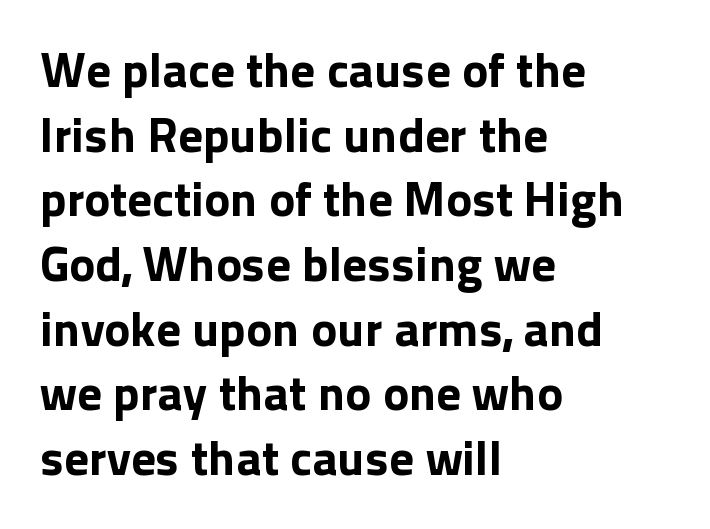
Where is the straight margin? On the left. These lines are rendered in a variable-pitch font. If you measured baseline to baseline, you'd find a middling distance. Designer's note — italics off, roman on. Underline: absent. The text was rendered using a sans face with plain stroke endings.
